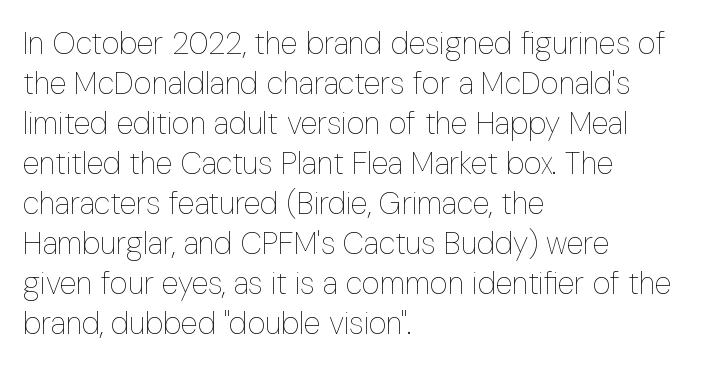
Honestly, there is no underline to notice here at all. The line-height multiplier appears to be the usual default. Think of a printed novel: that variable character pitch is what you see here. The lines in this sample share a left origin and differ only in where they stop.
